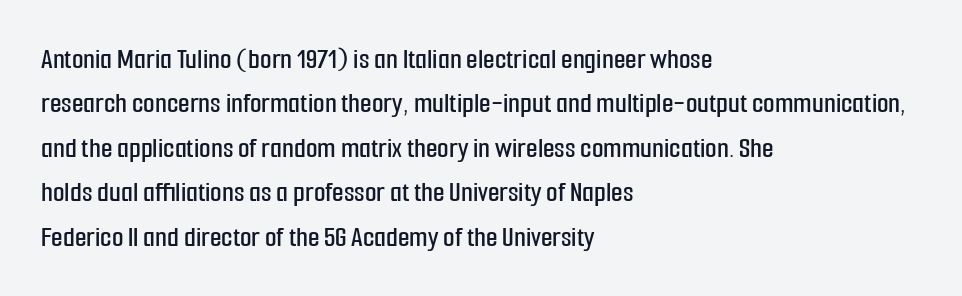
Rows of type keep a routine distance in the vertical direction. Are there feet on the stems? There aren't — it's a sans. You could not count columns in this text — the font is proportionally spaced. A student would call this left alignment; a typographer would say flush left, rag right. The type is set solid horizontally, with unmodified tracking. Notice how the stems are strictly vertical — no italics here.
